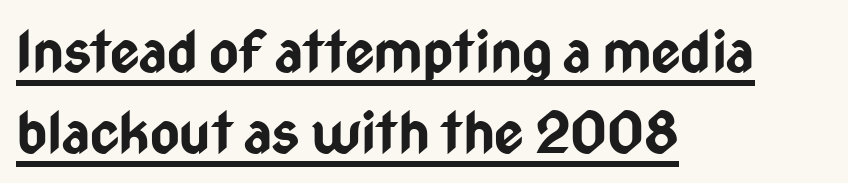
The image shows 57 px bold, condensed sans-serif type, upright; set left-aligned, normal line spacing (1.42x), normal letter spacing, underlined; low stroke contrast and a medium x-height.
